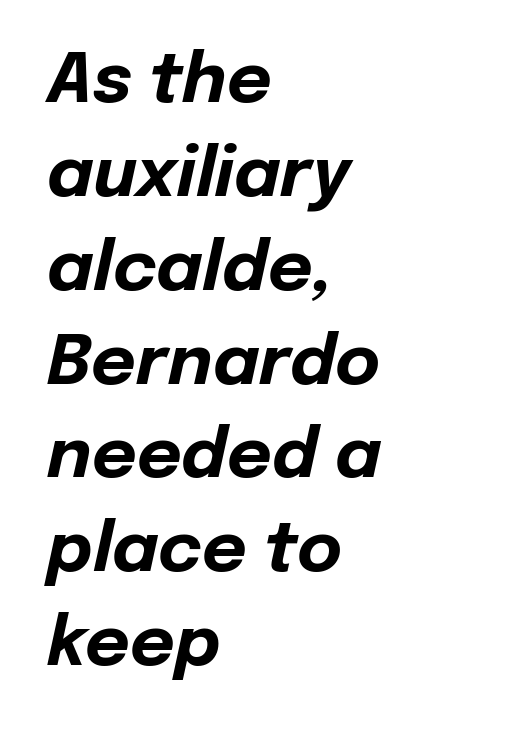
Q: Is the text bold? A: Yes.
Q: Is the text italic (slanted)? A: Yes, it leans right by about 12 degrees.
Q: Is the text underlined? A: No.
Q: How is the paragraph aligned? A: Left-aligned.
Q: Is the spacing between letters normal or unusually wide? A: Normal.
Q: Is the spacing between lines tight, normal or loose? A: Normal.
Q: Width (condensed, normal, or wide)? A: Normal.
Q: Stroke contrast? A: Low.
Q: x-height? A: Medium.
Q: Monospaced? A: No.
